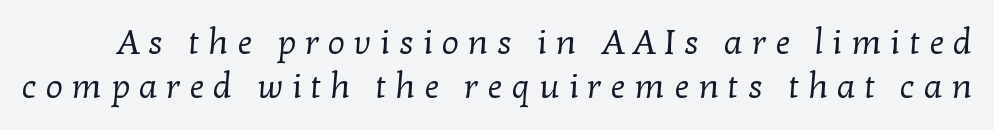
{"serif": "yes", "bold": "no", "weight": "regular", "width": "normal", "stroke_contrast": "low", "x_height": "medium", "monospaced": "no", "underline": "no", "line_spacing": "normal", "line_spacing_ratio": 1.28, "letter_spacing": "wide", "letter_spacing_em": 0.26, "glyph_px": 34}
